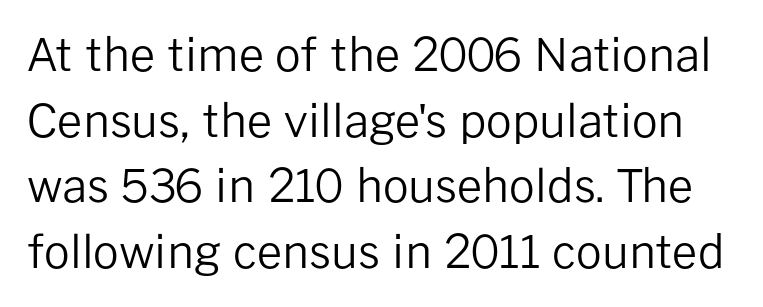
Q: Is the text bold? A: No.
Q: Is the text italic (slanted)? A: No, it is upright.
Q: Is the typeface a serif or a sans-serif typeface? A: Sans-serif.
Q: Is the text underlined? A: No.
Q: Is the spacing between letters normal or unusually wide? A: Normal.
Q: Is the spacing between lines tight, normal or loose? A: Normal.
Q: Width (condensed, normal, or wide)? A: Normal.
Q: Stroke contrast? A: Low.
Q: x-height? A: Medium.
Q: Monospaced? A: No.
